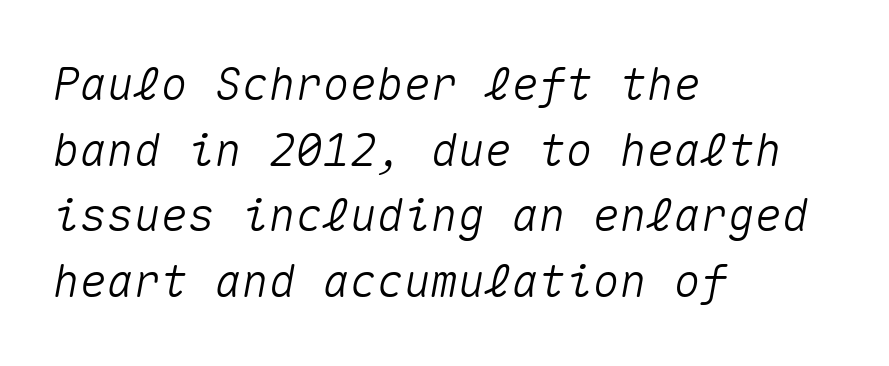
The image shows 45 px text type, italic (leaning right), monospaced; set left-aligned, normal line spacing (1.46x), normal letter spacing, not underlined; medium stroke contrast and a medium x-height.
